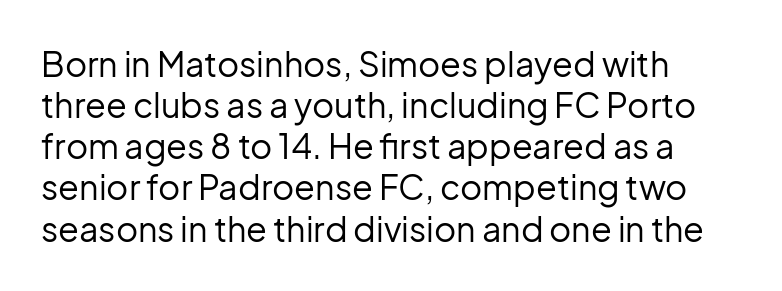
The image shows 34 px regular-weight sans-serif type, upright; set left-aligned, line spacing 1.21x, normal letter spacing, not underlined; low stroke contrast and a medium x-height.
